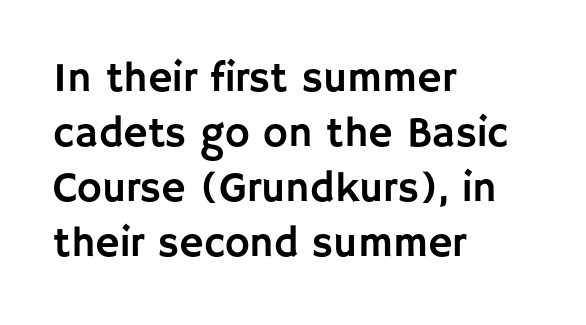
The image shows 42 px sans-serif type, upright; set left-aligned, normal line spacing (1.31x), normal letter spacing, not underlined; low stroke contrast and a large x-height.
